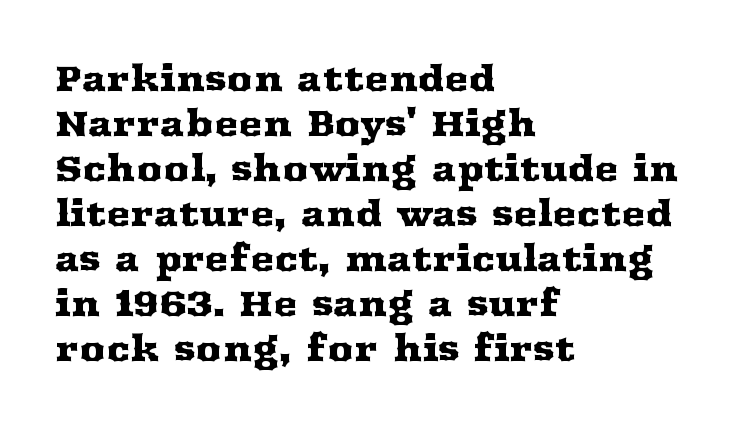
The image shows 36 px wide serif type, upright; set left-aligned, normal line spacing (1.25x), normal letter spacing, not underlined; medium stroke contrast and a medium x-height.
